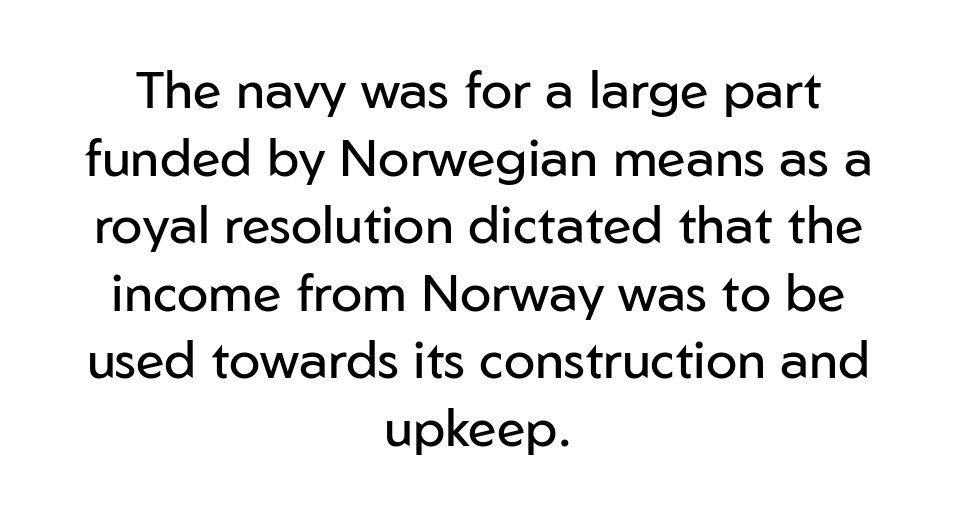
{"serif": "no", "italic": "no", "bold": "no", "weight": "regular", "width": "normal", "stroke_contrast": "low", "x_height": "medium", "monospaced": "no", "underline": "no", "align": "center", "line_spacing": "normal", "line_spacing_ratio": 1.3, "letter_spacing": "normal", "letter_spacing_em": 0.0, "glyph_px": 52}
